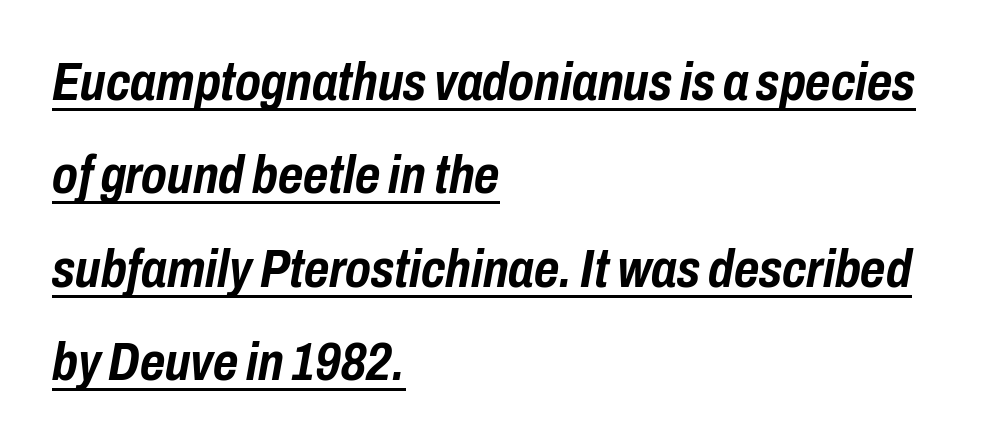
Q: Is the text bold? A: Yes.
Q: Is the text italic (slanted)? A: Yes, it leans right by about 10 degrees.
Q: Is the text underlined? A: Yes.
Q: How is the paragraph aligned? A: Left-aligned.
Q: Is the spacing between letters normal or unusually wide? A: Normal.
Q: Width (condensed, normal, or wide)? A: Condensed.
Q: Stroke contrast? A: Low.
Q: x-height? A: Medium.
Q: Monospaced? A: No.
